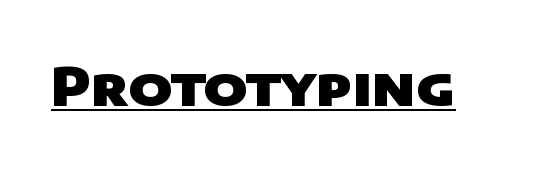
{"serif": "no", "bold": "yes", "weight": "heavy", "width": "wide", "stroke_contrast": "low", "x_height": "large", "monospaced": "no", "underline": "yes", "letter_spacing": "normal", "letter_spacing_em": 0.0, "glyph_px": 53}
